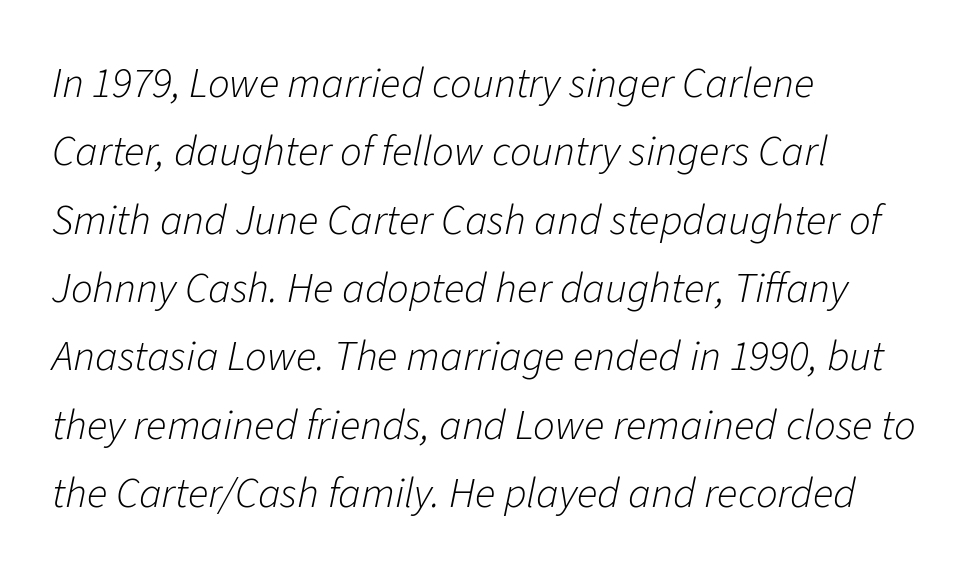
Q: Is the text bold? A: No.
Q: Is the text italic (slanted)? A: Yes, it leans right by about 11 degrees.
Q: Is the text underlined? A: No.
Q: How is the paragraph aligned? A: Left-aligned.
Q: Is the spacing between letters normal or unusually wide? A: Normal.
Q: Is the spacing between lines tight, normal or loose? A: Normal.
Q: Width (condensed, normal, or wide)? A: Normal.
Q: Stroke contrast? A: Low.
Q: x-height? A: Medium.
Q: Monospaced? A: No.
